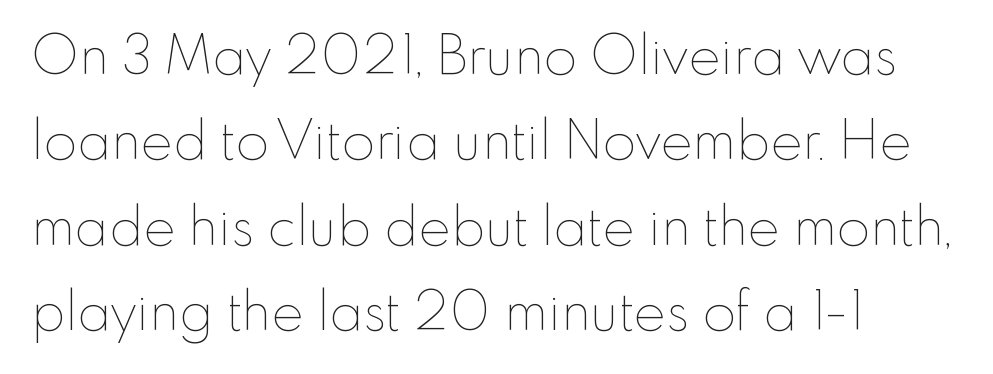
The gaps between neighbouring characters are ordinary and unremarkable. A typesetter would call this leading conventional body-copy spacing. Spacing verdict: proportional, widths tailored to each character. Glance below the letters and you will spot only blank space. The face looks like a standard text weight, possibly lighter. Quick note: not italic, upright.
